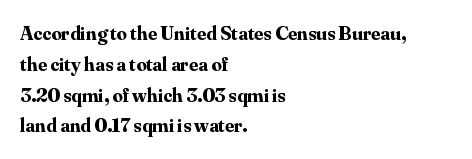
{"italic": "no", "bold": "yes", "underline": "no", "align": "left", "line_spacing": "normal", "line_spacing_ratio": 1.54, "letter_spacing": "normal", "letter_spacing_em": 0.0, "glyph_px": 20}
